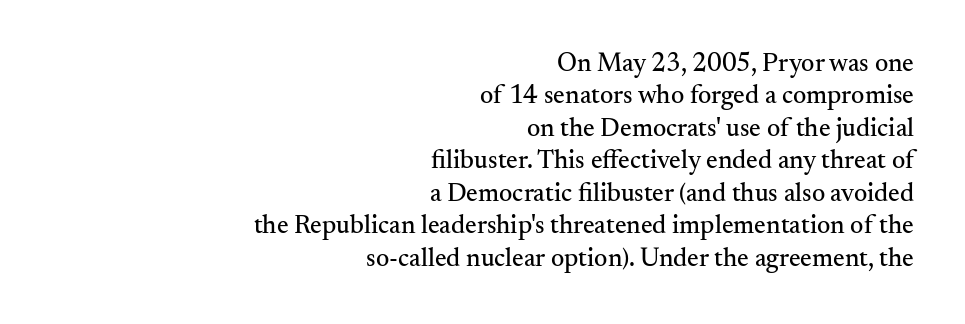
The image shows 26 px text type, upright; set right-aligned, normal line spacing (1.25x), normal letter spacing, not underlined.
